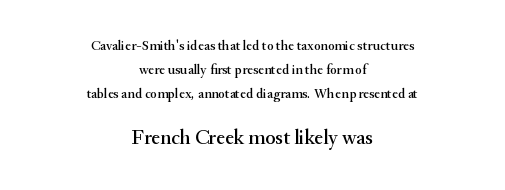
{"italic": "no", "underline": "no", "align": "center", "line_spacing_ratio": 1.72, "letter_spacing": "normal", "letter_spacing_em": 0.0, "larger_block": "second", "size_ratio": 1.5, "glyph_px": 21}
